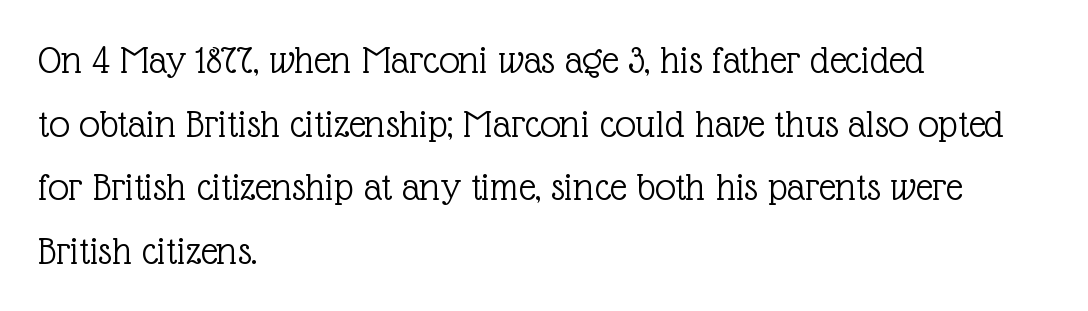
The image shows 41 px light serif type, upright; set left-aligned, normal line spacing (1.55x), normal letter spacing, not underlined; a medium x-height.
